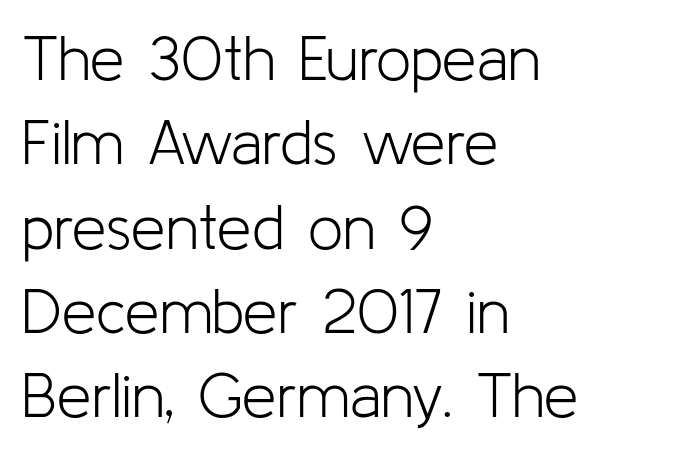
Q: Is the text bold? A: No.
Q: Is the text italic (slanted)? A: No, it is upright.
Q: Is the typeface a serif or a sans-serif typeface? A: Sans-serif.
Q: Is the text underlined? A: No.
Q: How is the paragraph aligned? A: Left-aligned.
Q: Is the spacing between letters normal or unusually wide? A: Normal.
Q: Is the spacing between lines tight, normal or loose? A: Normal.
Q: Width (condensed, normal, or wide)? A: Normal.
Q: Stroke contrast? A: Low.
Q: x-height? A: Medium.
Q: Monospaced? A: No.
